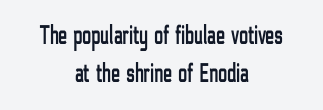
The vertical gap from one line to the next is medium. Here the glyphs are tracked normally, forming tight word shapes. Layout note: lines centered. The baseline area is clear.
